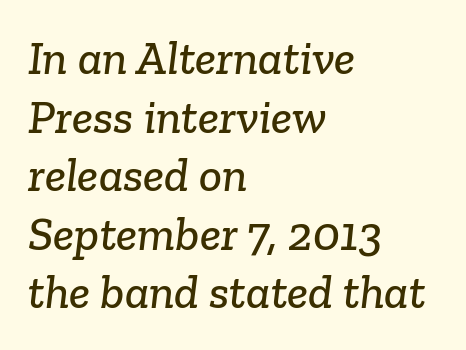
Q: Is the typeface a serif or a sans-serif typeface? A: Serif.
Q: Is the text underlined? A: No.
Q: How is the paragraph aligned? A: Left-aligned.
Q: Is the spacing between letters normal or unusually wide? A: Normal.
Q: Width (condensed, normal, or wide)? A: Normal.
Q: Stroke contrast? A: Low.
Q: x-height? A: Medium.
Q: Monospaced? A: No.
